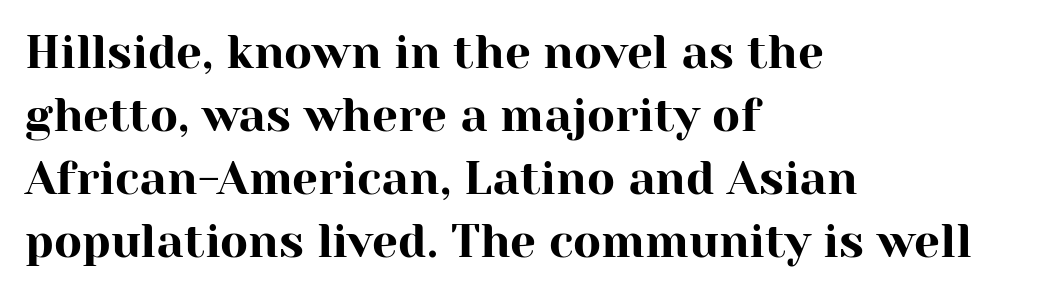
Which margin do the lines hug? The left one — the right edge is uneven. Does the type have serifs? Yes, each stem ends in a small foot. The passage shown is not underscored anywhere. Italic: no, the glyphs are upright roman. Honestly, the letter spacing is just normal — you wouldn't notice it. Is this a fixed-width face? No — the glyphs have proportional, varying widths.
